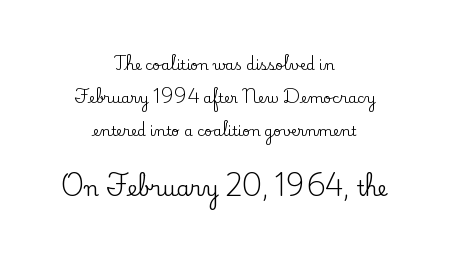
Q: Is the text italic (slanted)? A: No, it is upright.
Q: Is the text underlined? A: No.
Q: How is the paragraph aligned? A: Centered.
Q: Is the spacing between letters normal or unusually wide? A: Normal.
Q: Is the spacing between lines tight, normal or loose? A: Loose.
Q: Which block of text is set in a larger size, the first (top) or the second (bottom)? A: The second (bottom) one.
